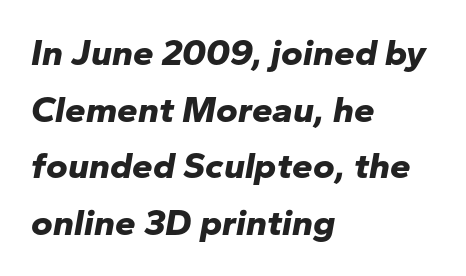
{"italic": "yes", "lean": "right", "slant_degrees": 10, "bold": "yes", "weight": "bold", "width": "normal", "stroke_contrast": "low", "x_height": "medium", "monospaced": "no", "underline": "no", "align": "left", "line_spacing": "normal", "line_spacing_ratio": 1.53, "letter_spacing": "normal", "letter_spacing_em": 0.0, "glyph_px": 37}
